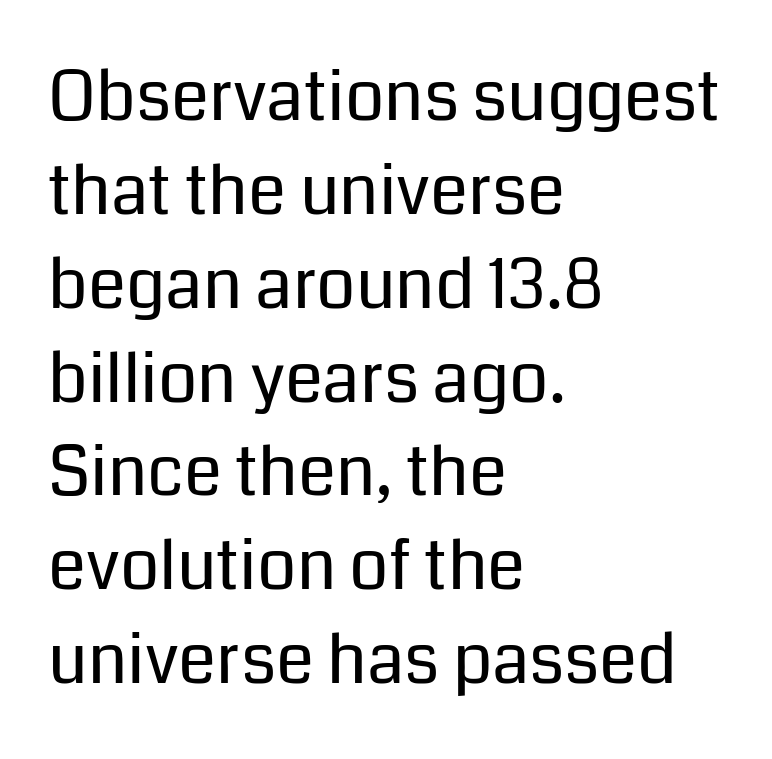
The image shows 69 px regular-weight sans-serif type, upright; set left-aligned, normal line spacing (1.36x), normal letter spacing, not underlined; low stroke contrast and a medium x-height.
